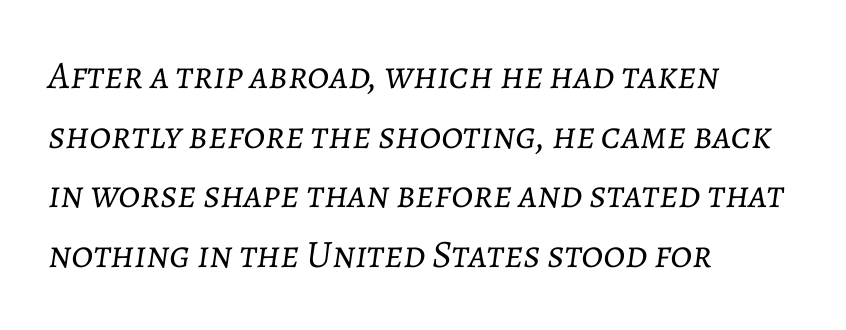
{"italic": "yes", "lean": "right", "slant_degrees": 7, "bold": "no", "weight": "light", "width": "normal", "stroke_contrast": "low", "x_height": "medium", "monospaced": "no", "underline": "no", "align": "left", "line_spacing": "normal", "line_spacing_ratio": 1.53, "letter_spacing": "normal", "letter_spacing_em": 0.0, "glyph_px": 39}
